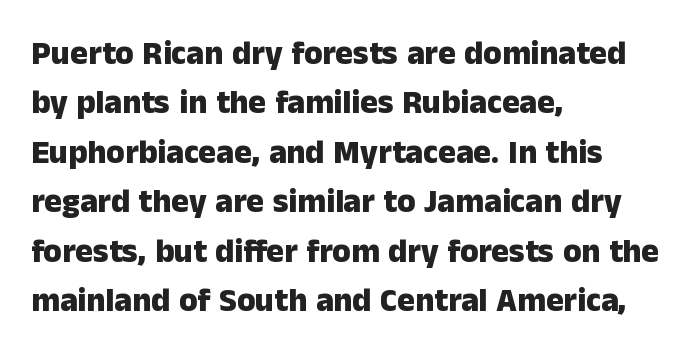
{"serif": "no", "italic": "no", "bold": "yes", "weight": "heavy", "width": "normal", "stroke_contrast": "low", "x_height": "medium", "monospaced": "no", "underline": "no", "align": "left", "line_spacing": "normal", "line_spacing_ratio": 1.5, "letter_spacing": "normal", "letter_spacing_em": 0.0, "glyph_px": 33}
